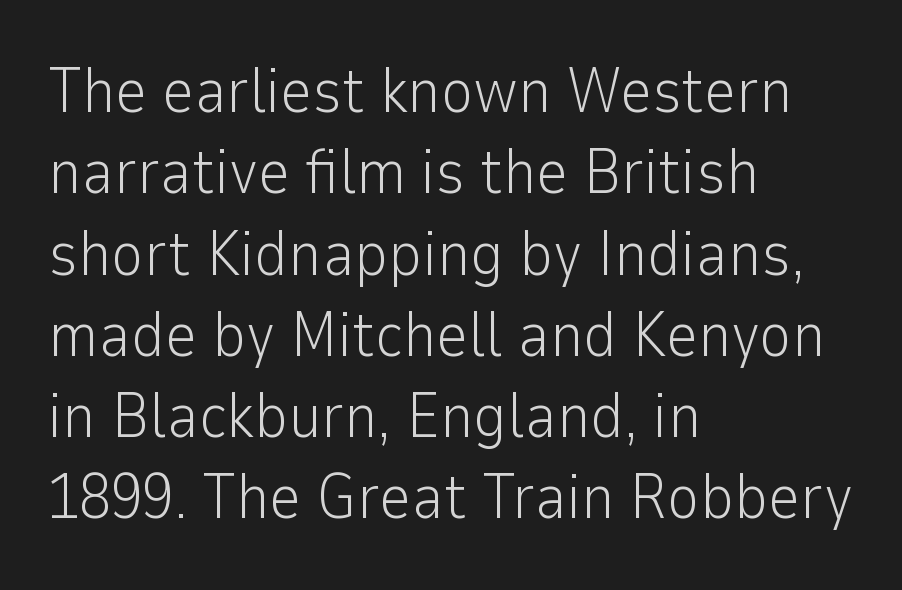
The image shows 63 px light sans-serif type, upright; set left-aligned, normal line spacing (1.29x), normal letter spacing, not underlined; low stroke contrast and a medium x-height.
